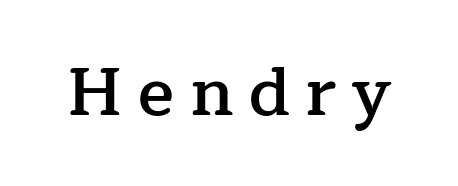
{"serif": "yes", "italic": "no", "bold": "semi", "weight": "semibold", "width": "normal", "stroke_contrast": "low", "x_height": "medium", "monospaced": "no", "underline": "no", "letter_spacing": "wide", "letter_spacing_em": 0.23, "glyph_px": 67}
